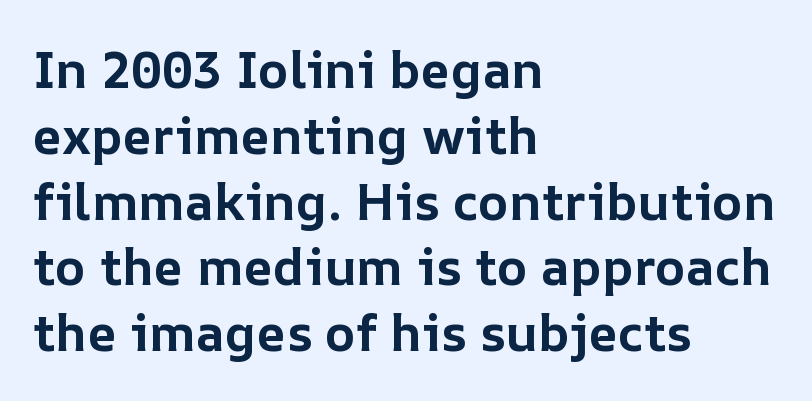
Layout note: lines flush left. This rendering leaves character spacing at its baseline value. Do the characters align in a grid? No, the font is proportional. Summary of vertical rhythm: regular, with standard interline spacing. Does the lettering tilt? It doesn't — this is upright. Check under the words: just untouched page.
